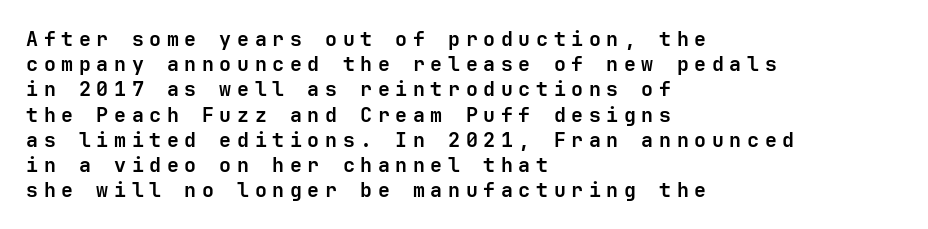
Q: Is the text bold? A: Yes.
Q: Is the text italic (slanted)? A: No, it is upright.
Q: Is the text underlined? A: No.
Q: How is the paragraph aligned? A: Left-aligned.
Q: Is the spacing between letters normal or unusually wide? A: Unusually wide.
Q: Is the spacing between lines tight, normal or loose? A: Normal.
